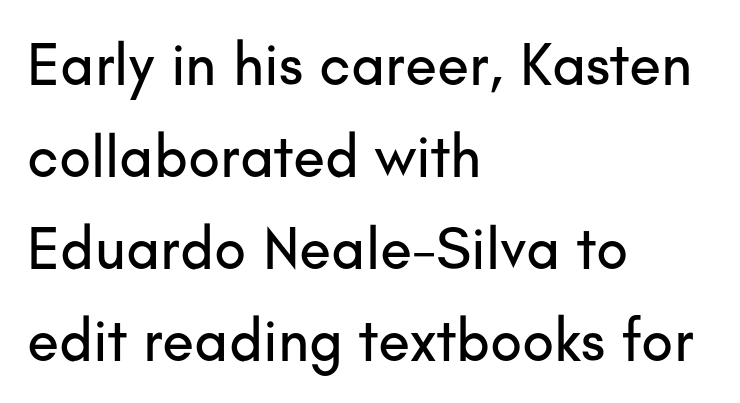
Q: Is the text italic (slanted)? A: No, it is upright.
Q: Is the typeface a serif or a sans-serif typeface? A: Sans-serif.
Q: Is the text underlined? A: No.
Q: How is the paragraph aligned? A: Left-aligned.
Q: Is the spacing between letters normal or unusually wide? A: Normal.
Q: Is the spacing between lines tight, normal or loose? A: Normal.
Q: Width (condensed, normal, or wide)? A: Normal.
Q: Stroke contrast? A: Low.
Q: x-height? A: Small.
Q: Monospaced? A: No.
